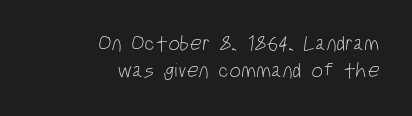
The image shows 21 px text type; set right-aligned, normal line spacing (1.29x), normal letter spacing, not underlined.
